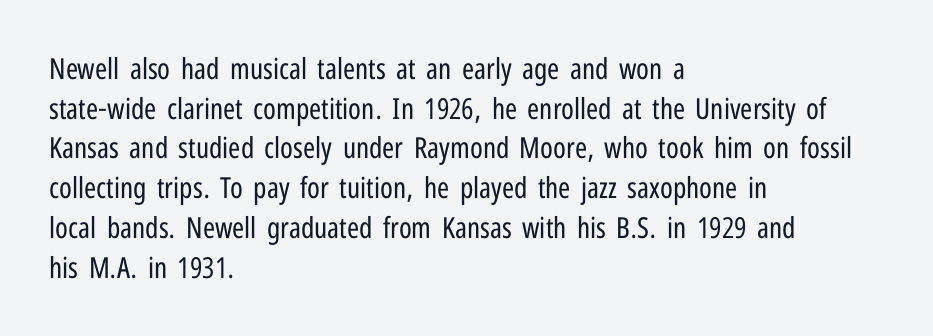
Q: Is the text bold? A: No.
Q: Is the text italic (slanted)? A: No, it is upright.
Q: Is the typeface a serif or a sans-serif typeface? A: Sans-serif.
Q: Is the text underlined? A: No.
Q: How is the paragraph aligned? A: Left-aligned.
Q: Is the spacing between letters normal or unusually wide? A: Normal.
Q: Is the spacing between lines tight, normal or loose? A: Normal.
Q: Width (condensed, normal, or wide)? A: Condensed.
Q: Stroke contrast? A: Low.
Q: x-height? A: Medium.
Q: Monospaced? A: No.
